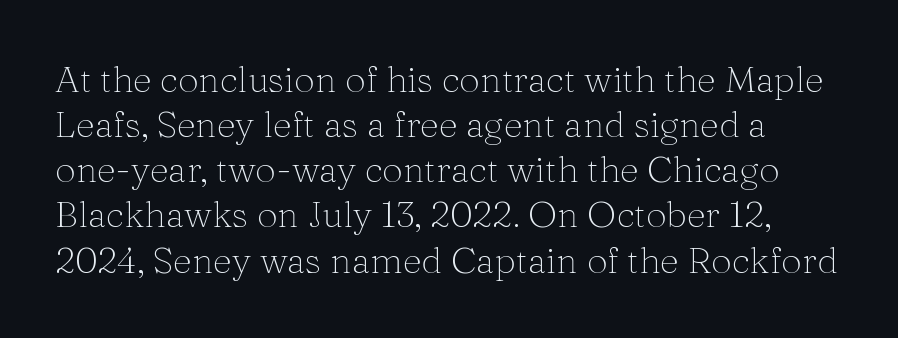
Q: Is the text bold? A: No.
Q: Is the text italic (slanted)? A: No, it is upright.
Q: Is the typeface a serif or a sans-serif typeface? A: Serif.
Q: Is the text underlined? A: No.
Q: Is the spacing between letters normal or unusually wide? A: Normal.
Q: Width (condensed, normal, or wide)? A: Normal.
Q: Stroke contrast? A: Medium.
Q: x-height? A: Medium.
Q: Monospaced? A: No.
